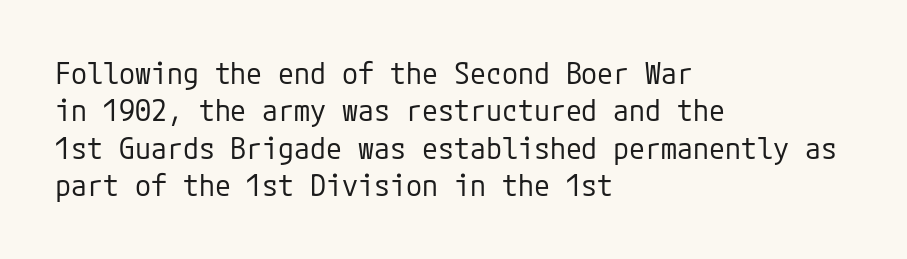
The image shows 29 px regular-weight sans-serif type, upright; set left-aligned, normal line spacing (1.29x), normal letter spacing, not underlined; low stroke contrast and a medium x-height.
